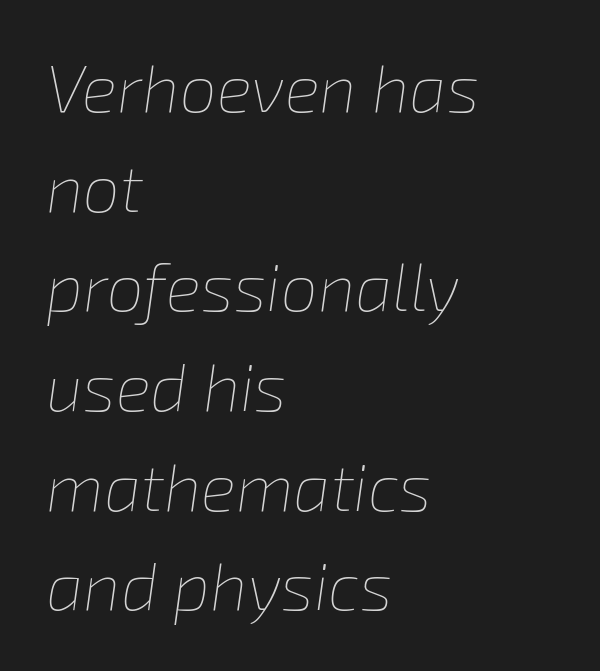
This sample has the flowing, uneven cadence of proportional lettering. A light-to-regular cut is what we see here. Slanted lettering throughout. Clear beneath every line of the passage.
